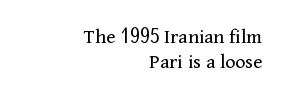
The image shows 21 px text type, upright; set right-aligned, line spacing 1.17x, normal letter spacing, not underlined.
